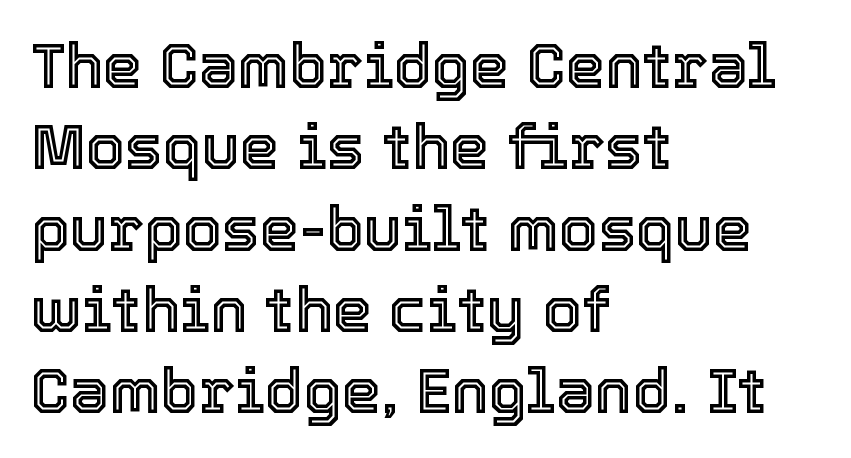
The image shows 63 px text type, upright; set left-aligned, normal line spacing (1.29x), normal letter spacing, not underlined; a medium x-height.
